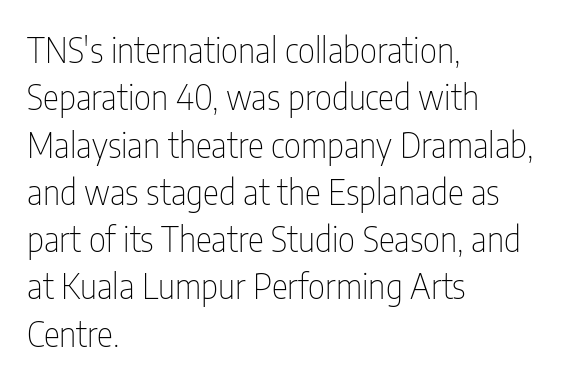
Examine the stroke ends and you'll find no serifs. The letters advance in unequal steps, a hallmark of proportional type. The setting favours the left margin, as ordinary paragraphs usually do. The lettering holds an erect, upright posture throughout. Check the space under the baseline: it is left empty.
